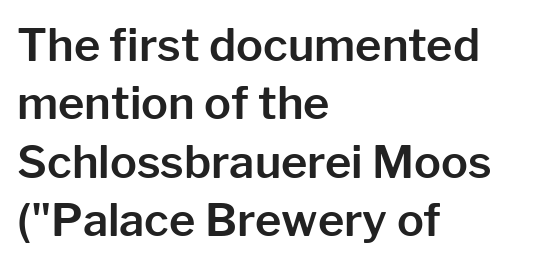
The image shows 45 px sans-serif type, upright; set left-aligned, normal line spacing (1.3x), normal letter spacing, not underlined; low stroke contrast and a medium x-height.
